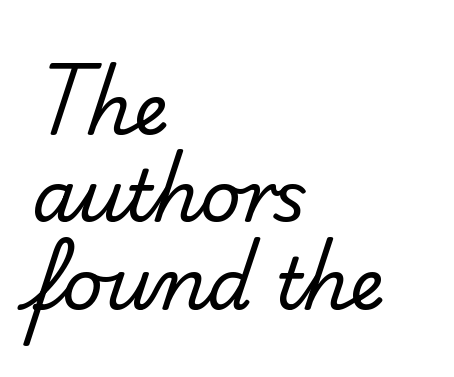
Q: Is the text bold? A: No.
Q: Is the typeface a serif or a sans-serif typeface? A: Sans-serif.
Q: Is the text underlined? A: No.
Q: How is the paragraph aligned? A: Left-aligned.
Q: Is the spacing between letters normal or unusually wide? A: Normal.
Q: Width (condensed, normal, or wide)? A: Normal.
Q: Stroke contrast? A: Low.
Q: x-height? A: Small.
Q: Monospaced? A: No.
